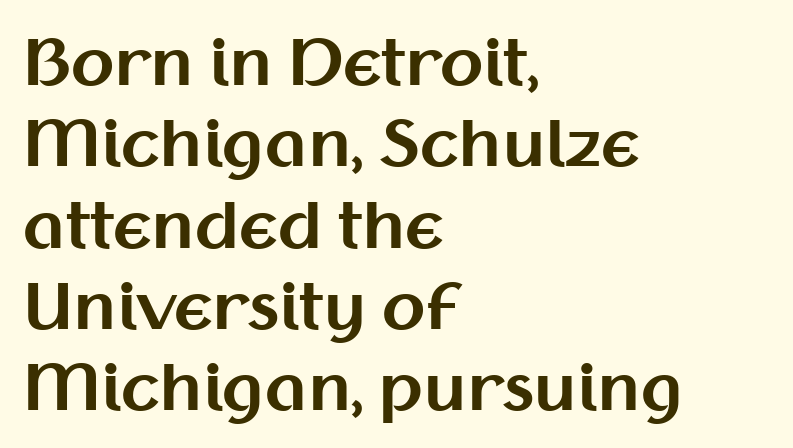
The image shows 63 px bold sans-serif type, upright; set left-aligned, normal line spacing (1.29x), normal letter spacing, not underlined; medium stroke contrast and a medium x-height.
